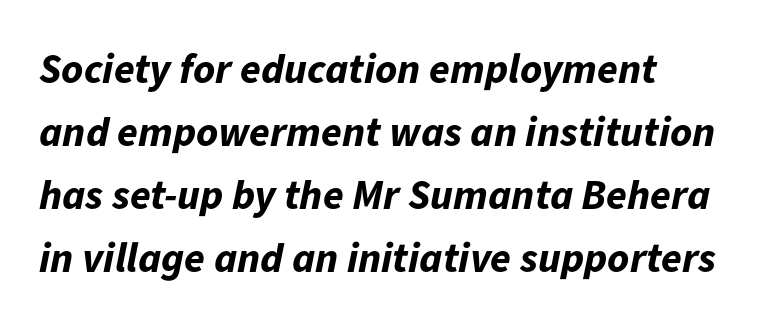
The image shows 42 px bold type, italic (leaning right); set normal line spacing (1.5x), normal letter spacing, not underlined; low stroke contrast and a medium x-height.
